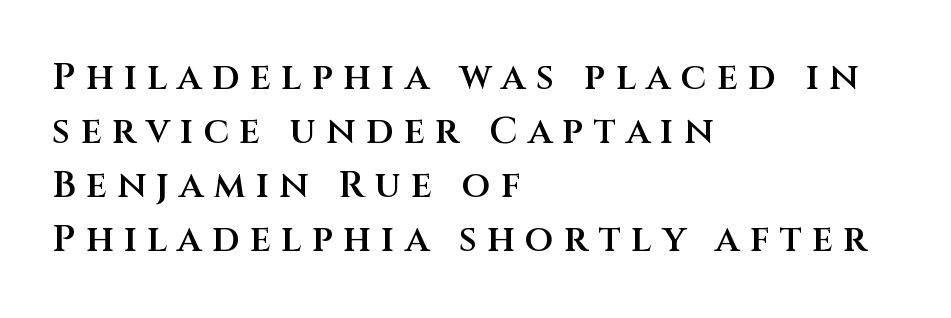
The image shows 37 px semibold sans-serif type, upright; set left-aligned, normal line spacing (1.46x), unusually wide letter spacing (+0.28 em), not underlined; medium stroke contrast and a large x-height.
